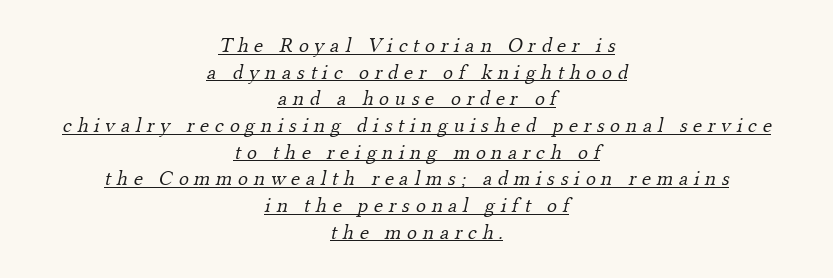
The image shows 21 px text type; set centered, normal line spacing (1.27x), unusually wide letter spacing (+0.27 em), underlined.
